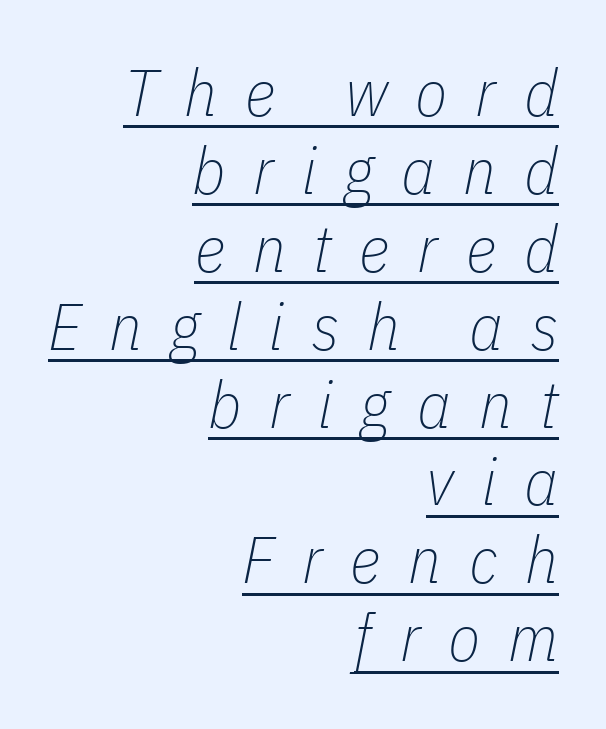
Q: Is the text bold? A: No.
Q: Is the text italic (slanted)? A: Yes, it leans right by about 11 degrees.
Q: Is the text underlined? A: Yes.
Q: How is the paragraph aligned? A: Right-aligned.
Q: Is the spacing between letters normal or unusually wide? A: Unusually wide.
Q: Width (condensed, normal, or wide)? A: Condensed.
Q: Stroke contrast? A: Low.
Q: x-height? A: Medium.
Q: Monospaced? A: No.
